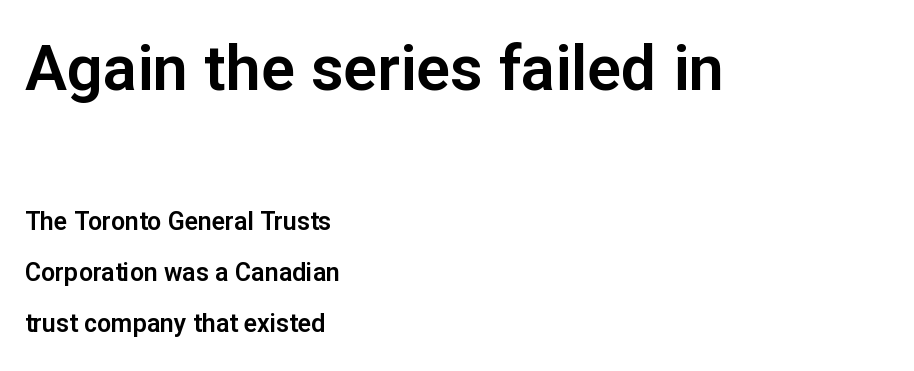
The image shows 63 px sans-serif type, upright; set left-aligned, loose line spacing (2.04x), normal letter spacing, not underlined; the first (top) block is 2.52x larger; low stroke contrast and a medium x-height.
